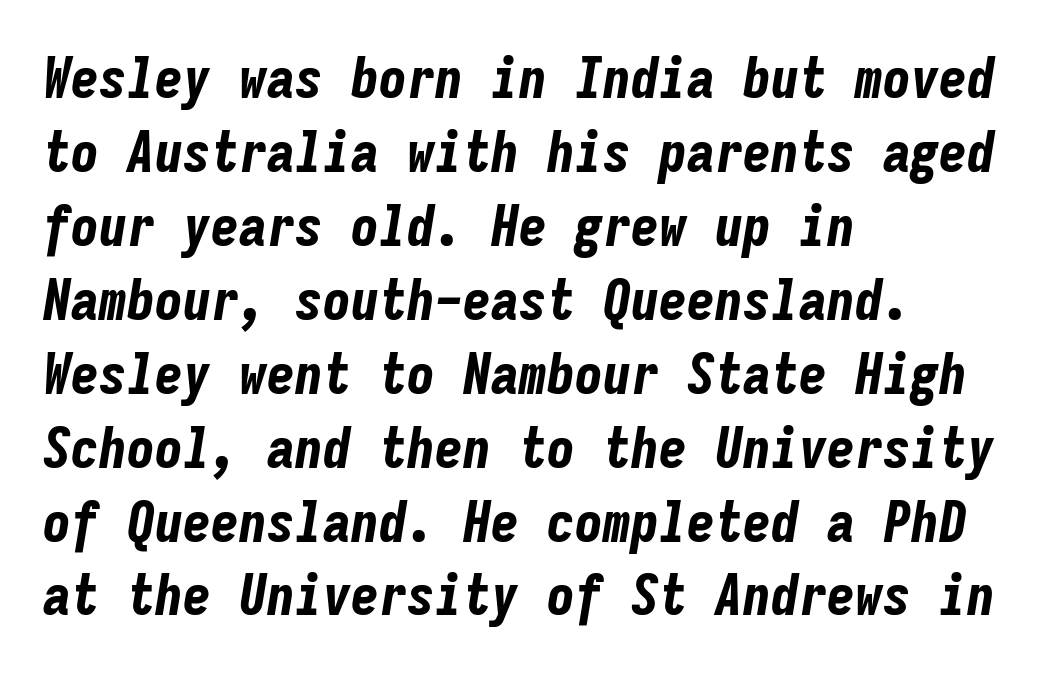
{"italic": "yes", "lean": "right", "slant_degrees": 9, "bold": "yes", "weight": "bold", "width": "condensed", "stroke_contrast": "low", "x_height": "medium", "monospaced": "yes", "underline": "no", "align": "left", "line_spacing": "normal", "line_spacing_ratio": 1.32, "letter_spacing": "normal", "letter_spacing_em": 0.0, "glyph_px": 56}
